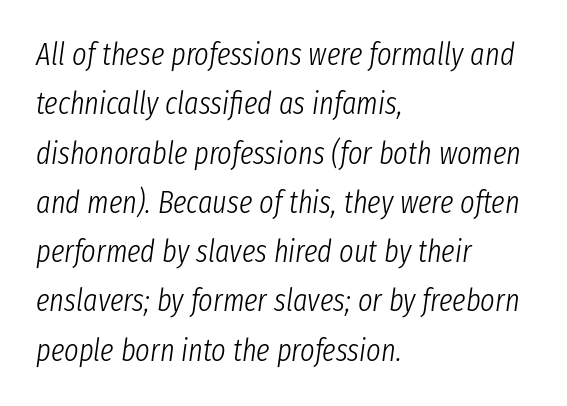
The image shows 31 px light, condensed type, italic (leaning right); set left-aligned, normal line spacing (1.59x), normal letter spacing, not underlined; low stroke contrast and a medium x-height.
